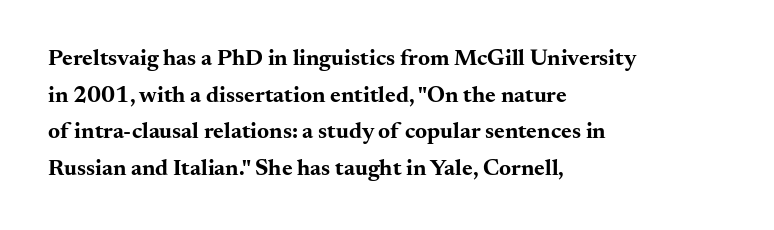
Q: Is the text bold? A: Yes.
Q: Is the text italic (slanted)? A: No, it is upright.
Q: Is the text underlined? A: No.
Q: How is the paragraph aligned? A: Left-aligned.
Q: Is the spacing between letters normal or unusually wide? A: Normal.
Q: Is the spacing between lines tight, normal or loose? A: Normal.
